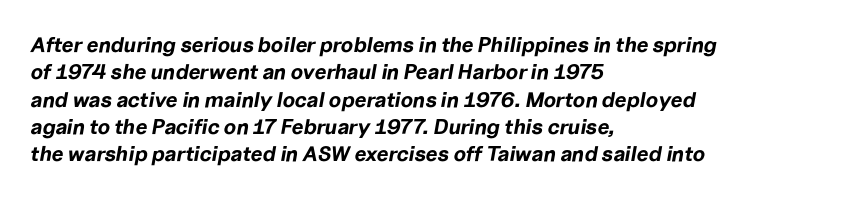
The image shows 21 px bold type, italic (leaning right); set left-aligned, normal line spacing (1.3x), normal letter spacing, not underlined.
